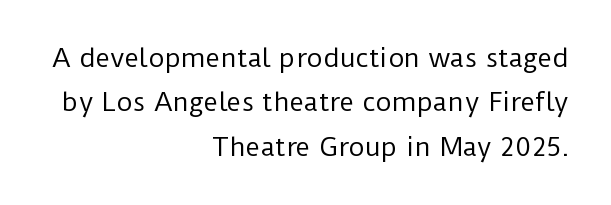
{"italic": "no", "bold": "no", "underline": "no", "align": "right", "line_spacing_ratio": 1.78, "letter_spacing": "normal", "letter_spacing_em": 0.0, "glyph_px": 25}
